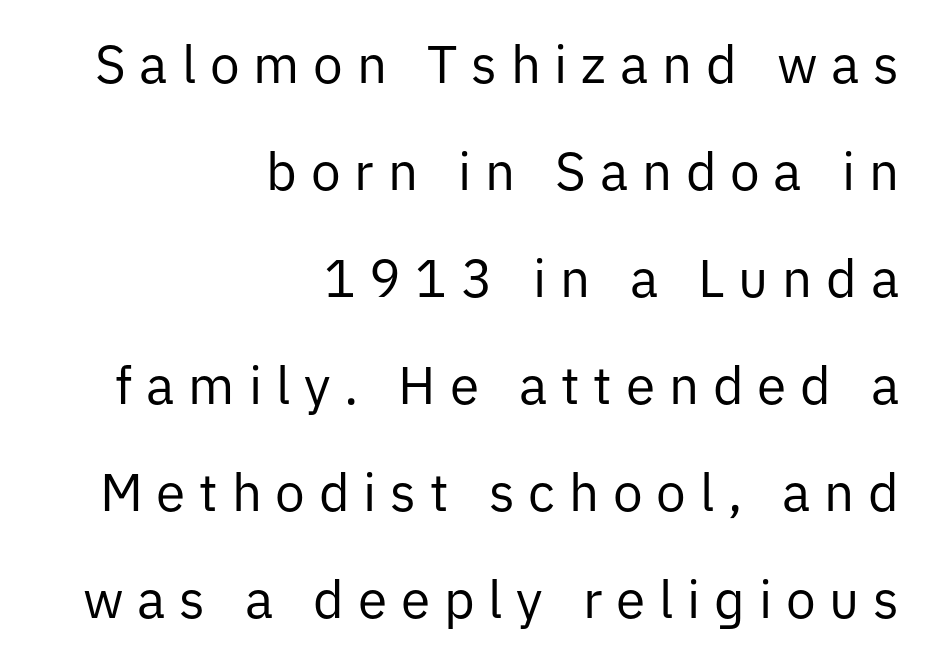
Q: Is the text bold? A: No.
Q: Is the text italic (slanted)? A: No, it is upright.
Q: Is the typeface a serif or a sans-serif typeface? A: Sans-serif.
Q: Is the text underlined? A: No.
Q: How is the paragraph aligned? A: Right-aligned.
Q: Is the spacing between letters normal or unusually wide? A: Unusually wide.
Q: Is the spacing between lines tight, normal or loose? A: Loose.
Q: Width (condensed, normal, or wide)? A: Normal.
Q: Stroke contrast? A: Low.
Q: x-height? A: Medium.
Q: Monospaced? A: No.
